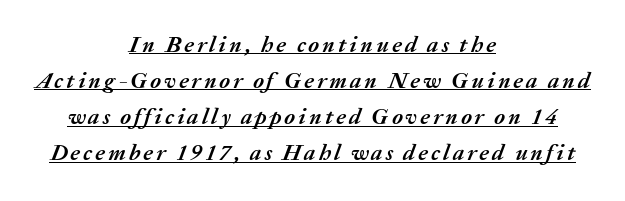
A typesetter would call this leading conventional body-copy spacing. These words are printed bold, with thick strokes throughout. Rendered with sloped, italic letterforms. Beneath each row of characters lies a ruled line. Visually the block forms a symmetrical silhouette, jagged on both flanks.
